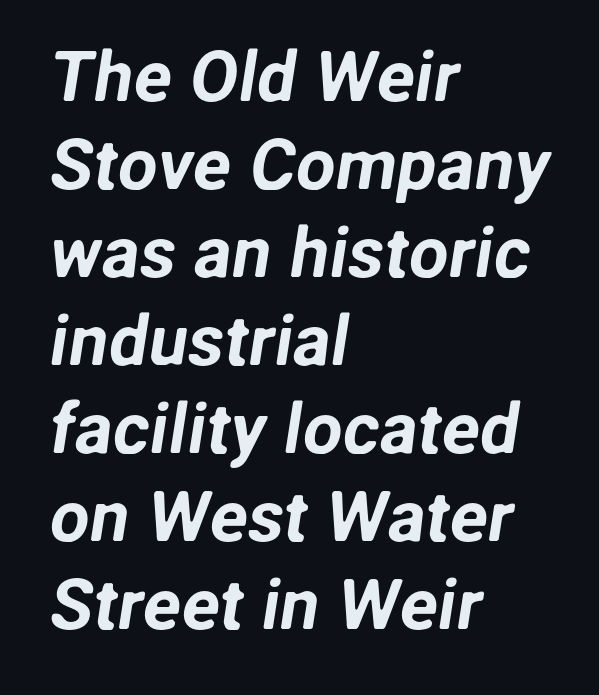
{"serif": "no", "width": "normal", "stroke_contrast": "low", "x_height": "medium", "monospaced": "no", "underline": "no", "align": "left", "line_spacing_ratio": 1.24, "letter_spacing": "normal", "letter_spacing_em": 0.0, "glyph_px": 71}
